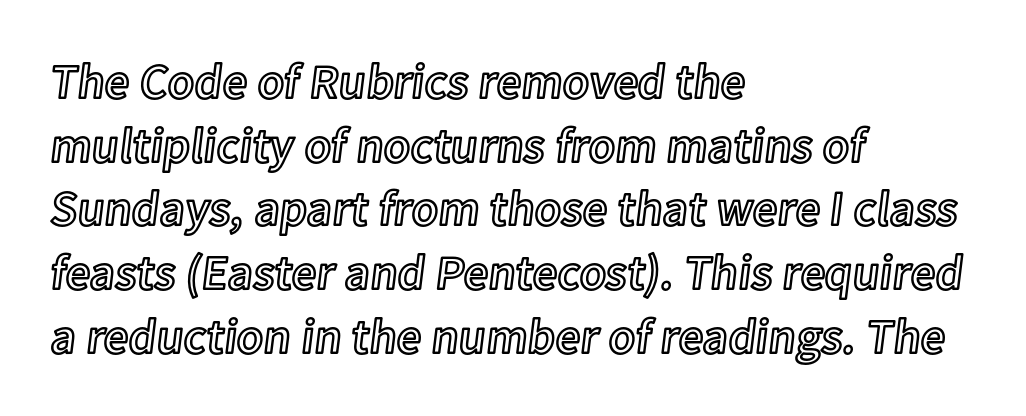
Look at the tracking — it's just the regular setting, nothing added. Character widths vary here, with narrow letters taking less room than wide ones. Compared with typical paragraphs, the rows here are spaced about the same. The paragraph shown leans on its left margin.
